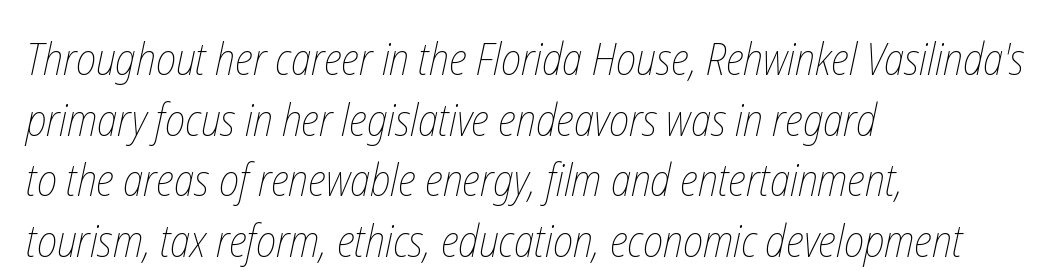
The paragraph shown leans on its left margin. Caption: standard tracking, unaltered. The face used here is proportionally spaced, like ordinary book or web type. Normally led — the rows are evenly, conventionally spaced.
